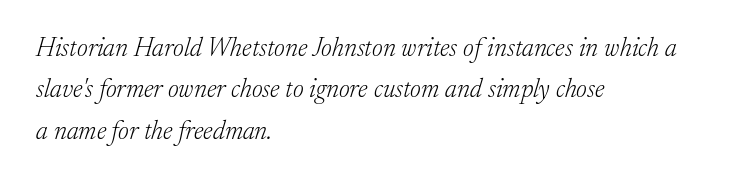
In terms of posture, this sample is oblique. The gaps between neighbouring characters are ordinary and unremarkable. This rendering features lettering with no underline. Is there much room between lines? A standard amount, neither cramped nor airy. A light-to-regular cut is what we see here. If you drew a ruler down the left edge, every line would touch it.
